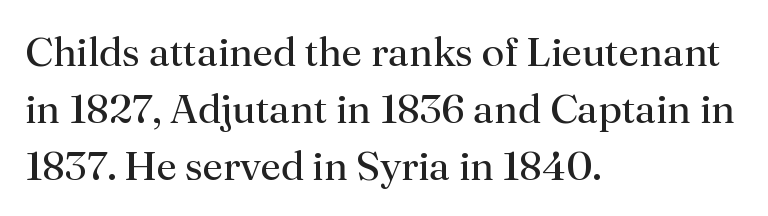
Q: Is the text bold? A: No.
Q: Is the text italic (slanted)? A: No, it is upright.
Q: Is the typeface a serif or a sans-serif typeface? A: Serif.
Q: Is the text underlined? A: No.
Q: How is the paragraph aligned? A: Left-aligned.
Q: Is the spacing between letters normal or unusually wide? A: Normal.
Q: Is the spacing between lines tight, normal or loose? A: Normal.
Q: Width (condensed, normal, or wide)? A: Normal.
Q: Stroke contrast? A: Medium.
Q: x-height? A: Small.
Q: Monospaced? A: No.
